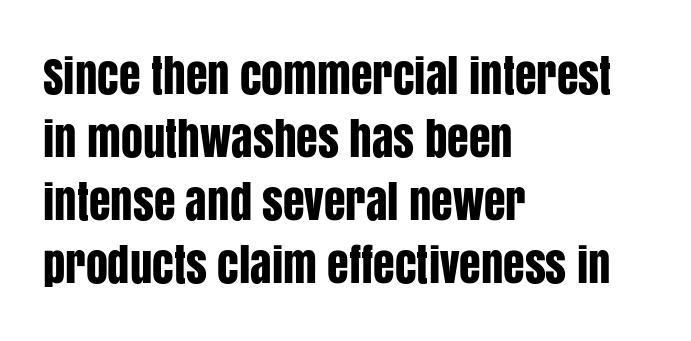
Q: Is the text italic (slanted)? A: No, it is upright.
Q: Is the typeface a serif or a sans-serif typeface? A: Sans-serif.
Q: Is the text underlined? A: No.
Q: How is the paragraph aligned? A: Left-aligned.
Q: Is the spacing between letters normal or unusually wide? A: Normal.
Q: Is the spacing between lines tight, normal or loose? A: Normal.
Q: Width (condensed, normal, or wide)? A: Condensed.
Q: Stroke contrast? A: Low.
Q: x-height? A: Large.
Q: Monospaced? A: No.
